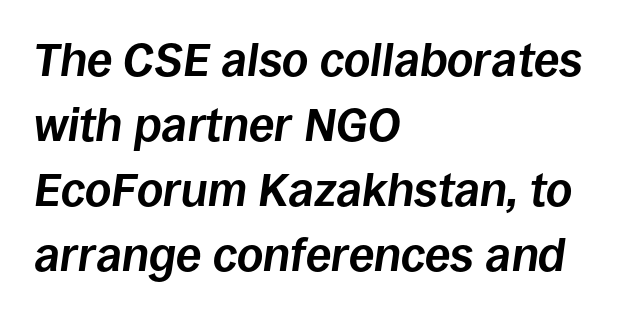
{"italic": "yes", "lean": "right", "slant_degrees": 8, "bold": "yes", "weight": "bold", "width": "normal", "stroke_contrast": "low", "x_height": "large", "monospaced": "no", "underline": "no", "align": "left", "line_spacing": "normal", "line_spacing_ratio": 1.41, "letter_spacing": "normal", "letter_spacing_em": 0.0, "glyph_px": 46}
